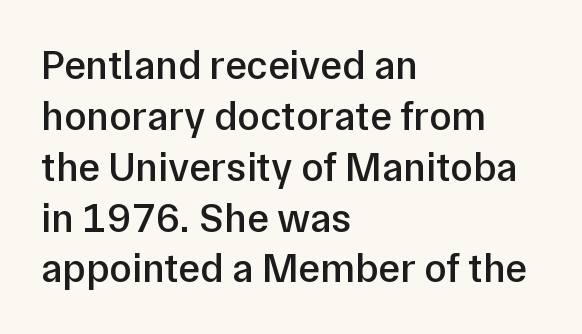
No extra tracking has been applied to these lines. Horizontally, the lines are justified to the leading edge only. Upright lettering throughout. The foot of each line stays bare and open. Set as a demibold, roughly 600 on the weight scale. Each letter's strokes conclude bluntly, with no projecting serifs.
